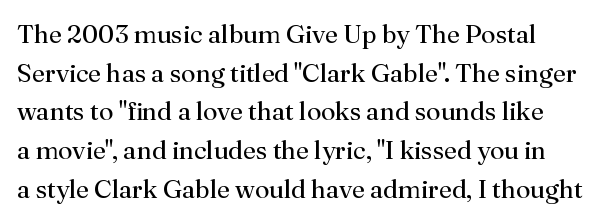
{"italic": "no", "bold": "no", "underline": "no", "line_spacing": "normal", "line_spacing_ratio": 1.49, "letter_spacing": "normal", "letter_spacing_em": 0.0, "glyph_px": 26}
